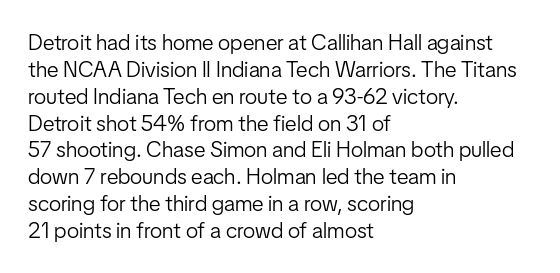
Q: Is the text bold? A: No.
Q: Is the text italic (slanted)? A: No, it is upright.
Q: Is the text underlined? A: No.
Q: How is the paragraph aligned? A: Left-aligned.
Q: Is the spacing between letters normal or unusually wide? A: Normal.
